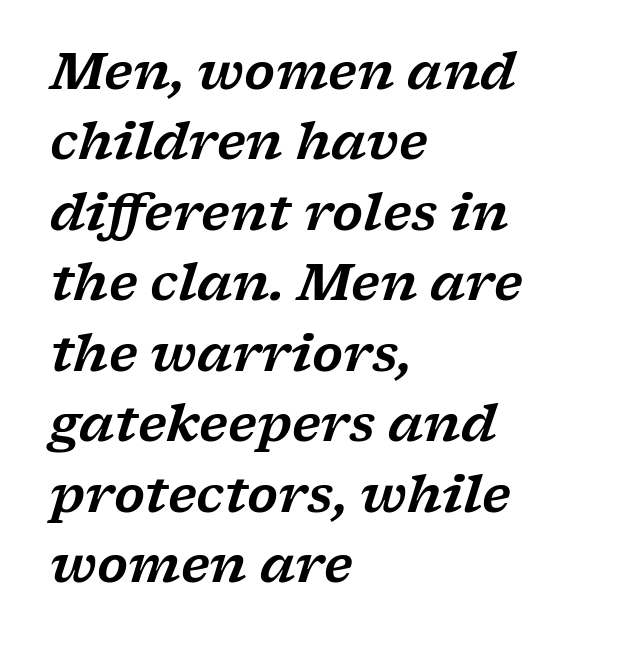
Varying glyph widths throughout — classic text-font behaviour. This sample uses a serif face. Tracking here is standard; glyphs follow each other at the usual distance. Visually the block forms a straight wall on the left and a jagged coastline on the right. This sample uses an oblique cut, with every glyph tilted off the vertical. Honestly, the row spacing looks completely unremarkable.
